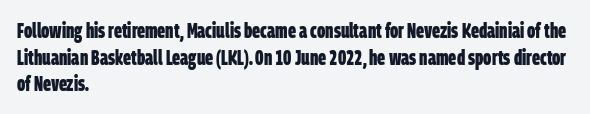
The image shows 21 px bold type; set left-aligned, normal line spacing (1.27x), normal letter spacing, not underlined.
